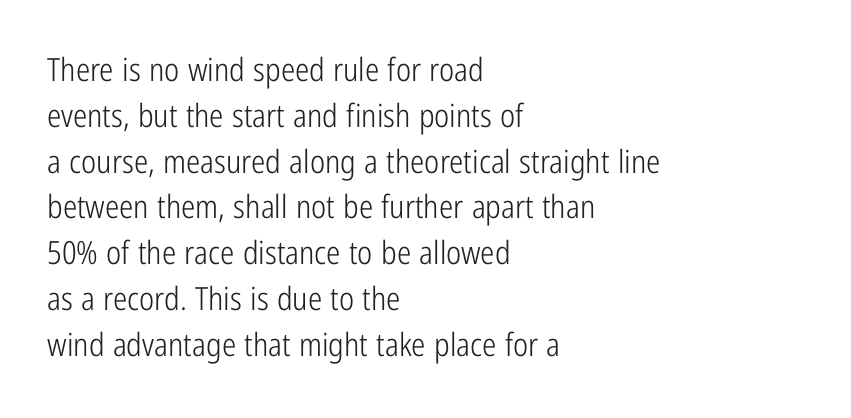
The space directly below the letters is spotless. The letters advance in unequal steps, a hallmark of proportional type. Short note: letters normally spaced. Baseline-to-baseline distance is the conventional proportion of letter height. Stems here are at most as thick as an everyday book face.
